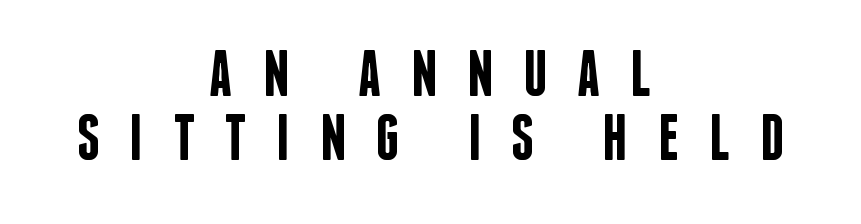
The image shows 65 px semibold, condensed sans-serif type, upright; set centered, tight line spacing (0.98x), unusually wide letter spacing (+0.46 em), not underlined; low stroke contrast and a large x-height.
